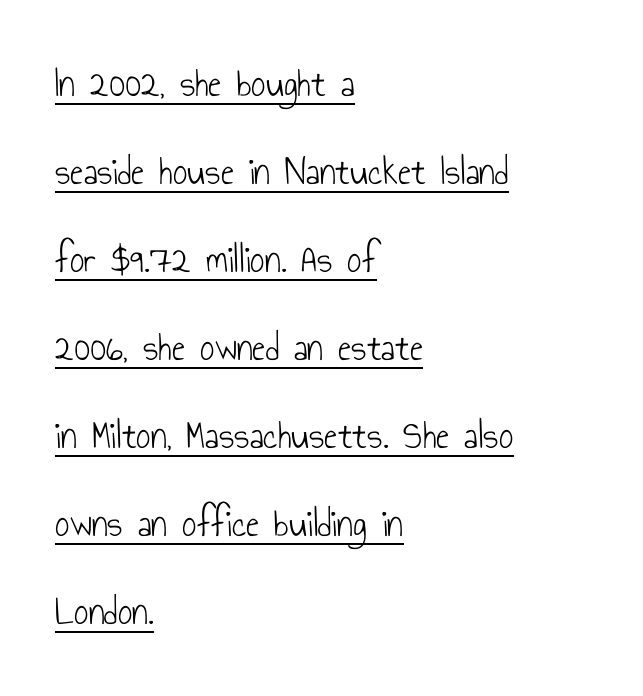
Each line starts at the same left margin while the right side varies. Vertical stems look standard width or narrower in stroke. The face used here is proportionally spaced, like ordinary book or web type. Somebody hit Ctrl+U on this one — the words are underlined. It's the straight-up-and-down kind of type.
